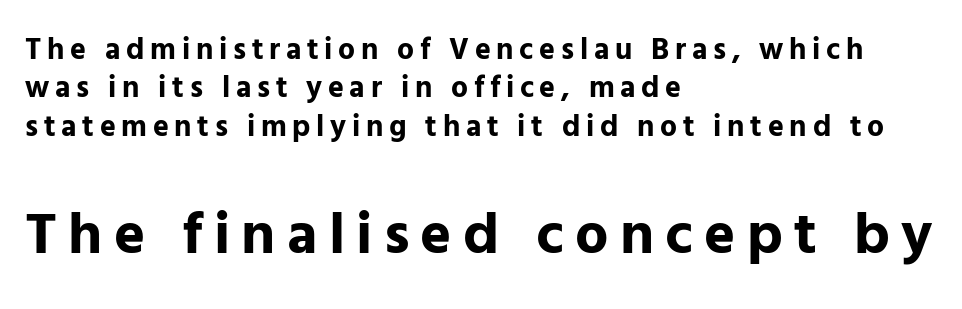
The image shows 59 px bold sans-serif type, upright; set left-aligned, normal line spacing (1.28x), not underlined; the second (bottom) block is 1.97x larger; low stroke contrast and a medium x-height.
